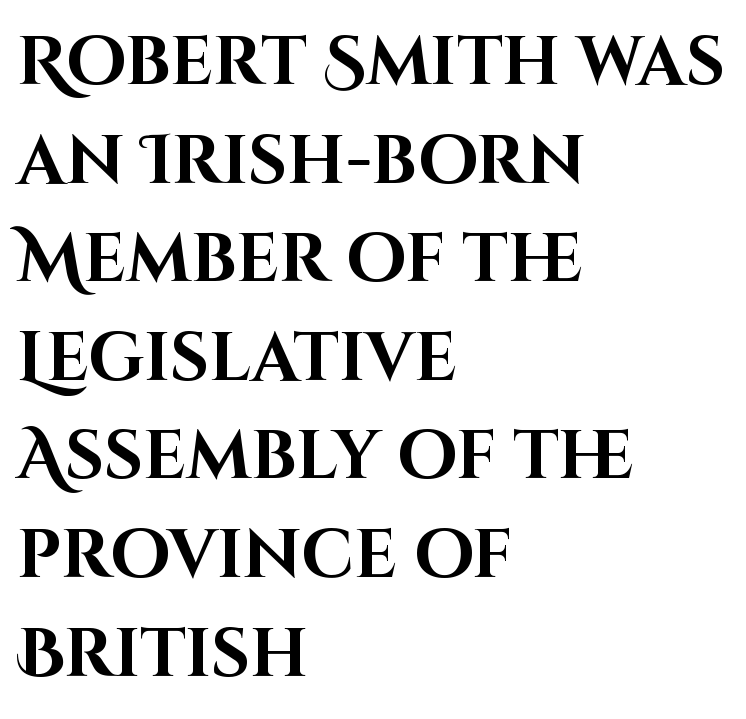
Q: Is the text bold? A: Yes.
Q: Is the text italic (slanted)? A: No, it is upright.
Q: Is the typeface a serif or a sans-serif typeface? A: Sans-serif.
Q: Is the text underlined? A: No.
Q: How is the paragraph aligned? A: Left-aligned.
Q: Is the spacing between letters normal or unusually wide? A: Normal.
Q: Is the spacing between lines tight, normal or loose? A: Normal.
Q: Width (condensed, normal, or wide)? A: Normal.
Q: Stroke contrast? A: High.
Q: x-height? A: Large.
Q: Monospaced? A: No.
